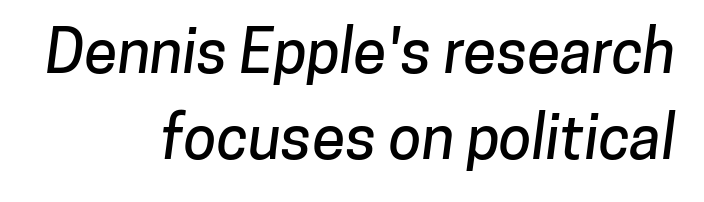
{"serif": "no", "width": "normal", "stroke_contrast": "low", "x_height": "medium", "monospaced": "no", "underline": "no", "align": "right", "line_spacing": "normal", "line_spacing_ratio": 1.43, "letter_spacing": "normal", "letter_spacing_em": 0.0, "glyph_px": 60}
